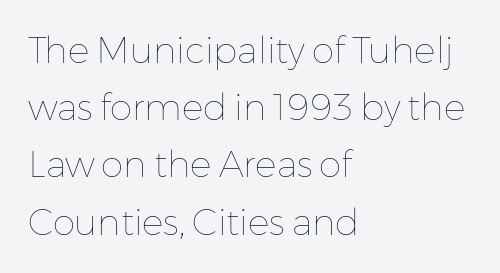
Q: Is the text bold? A: No.
Q: Is the text italic (slanted)? A: No, it is upright.
Q: Is the text underlined? A: No.
Q: How is the paragraph aligned? A: Left-aligned.
Q: Is the spacing between letters normal or unusually wide? A: Normal.
Q: Is the spacing between lines tight, normal or loose? A: Normal.
Q: Width (condensed, normal, or wide)? A: Normal.
Q: Stroke contrast? A: Low.
Q: x-height? A: Medium.
Q: Monospaced? A: No.
